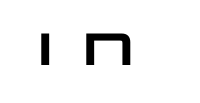
The image shows 45 px heavy, wide sans-serif type; set unusually wide letter spacing (+0.29 em), not underlined; low stroke contrast and a large x-height.
